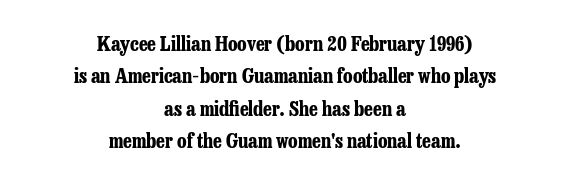
Italic? Not at all — the glyphs are vertical. Quick note: interline space is typical. The specimen omits any rule beneath the text block's lines. Alignment: centered. Does extra space separate the letters? No, they use regular spacing.
